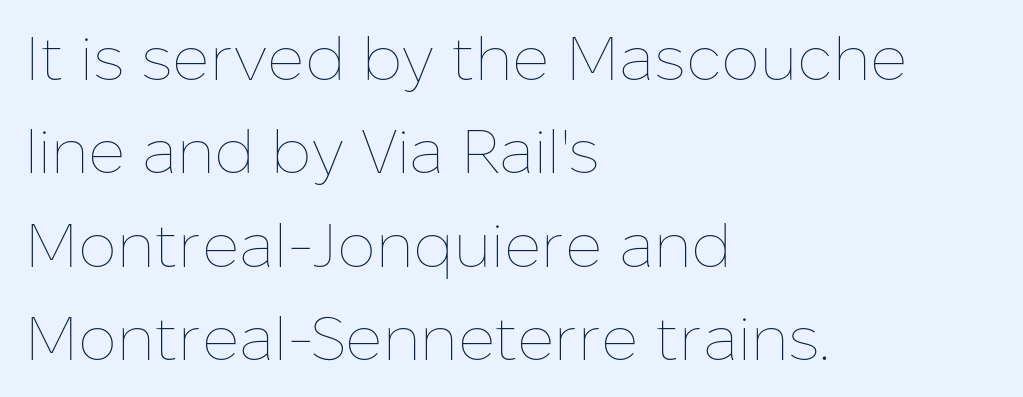
{"italic": "no", "bold": "no", "weight": "thin", "width": "normal", "stroke_contrast": "low", "x_height": "medium", "monospaced": "no", "underline": "no", "align": "left", "line_spacing": "normal", "line_spacing_ratio": 1.53, "letter_spacing": "normal", "letter_spacing_em": 0.0, "glyph_px": 61}
